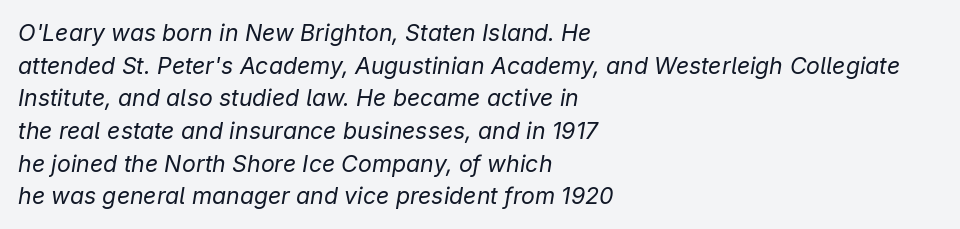
Q: Is the text bold? A: No.
Q: Is the text italic (slanted)? A: Yes, it leans right by about 9 degrees.
Q: Is the text underlined? A: No.
Q: How is the paragraph aligned? A: Left-aligned.
Q: Is the spacing between letters normal or unusually wide? A: Normal.
Q: Is the spacing between lines tight, normal or loose? A: Normal.
